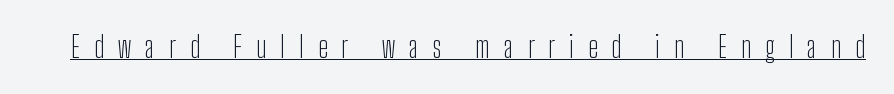
Q: Is the text bold? A: No.
Q: Is the text italic (slanted)? A: No, it is upright.
Q: Is the typeface a serif or a sans-serif typeface? A: Sans-serif.
Q: Is the text underlined? A: Yes.
Q: Is the spacing between letters normal or unusually wide? A: Unusually wide.
Q: Width (condensed, normal, or wide)? A: Condensed.
Q: Stroke contrast? A: Low.
Q: x-height? A: Medium.
Q: Monospaced? A: No.
